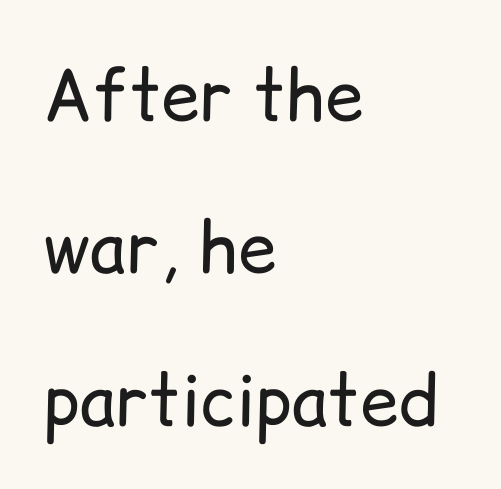
Q: Is the text bold? A: No.
Q: Is the text italic (slanted)? A: No, it is upright.
Q: Is the typeface a serif or a sans-serif typeface? A: Sans-serif.
Q: Is the text underlined? A: No.
Q: How is the paragraph aligned? A: Left-aligned.
Q: Is the spacing between letters normal or unusually wide? A: Normal.
Q: Is the spacing between lines tight, normal or loose? A: Loose.
Q: Width (condensed, normal, or wide)? A: Normal.
Q: Stroke contrast? A: Low.
Q: x-height? A: Medium.
Q: Monospaced? A: No.
